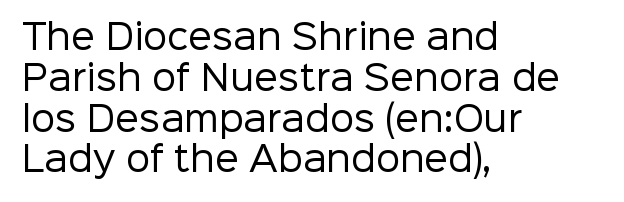
The image shows 34 px regular-weight sans-serif type, upright; set left-aligned, line spacing 1.2x, normal letter spacing, not underlined; low stroke contrast and a medium x-height.
